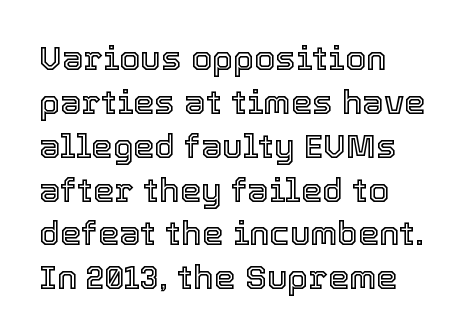
Q: Is the text italic (slanted)? A: No, it is upright.
Q: Is the text underlined? A: No.
Q: How is the paragraph aligned? A: Left-aligned.
Q: Is the spacing between letters normal or unusually wide? A: Normal.
Q: Is the spacing between lines tight, normal or loose? A: Normal.
Q: Width (condensed, normal, or wide)? A: Normal.
Q: x-height? A: Medium.
Q: Monospaced? A: No.
